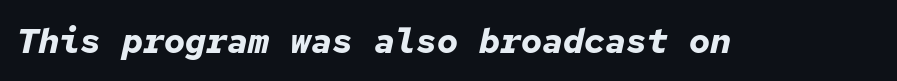
Q: Is the text bold? A: Yes.
Q: Is the text italic (slanted)? A: Yes, it leans right by about 12 degrees.
Q: Is the text underlined? A: No.
Q: Is the spacing between letters normal or unusually wide? A: Normal.
Q: Width (condensed, normal, or wide)? A: Normal.
Q: Stroke contrast? A: Low.
Q: x-height? A: Medium.
Q: Monospaced? A: Yes.
